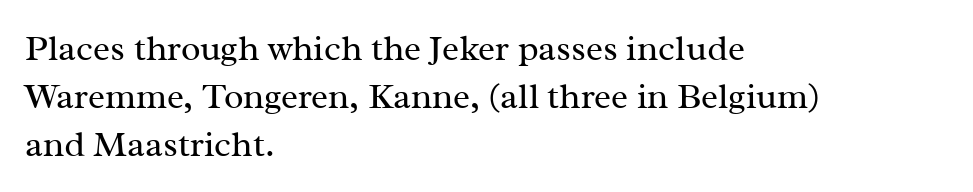
The image shows 36 px regular-weight serif type, upright; set left-aligned, normal line spacing (1.33x), normal letter spacing, not underlined; medium stroke contrast and a medium x-height.
